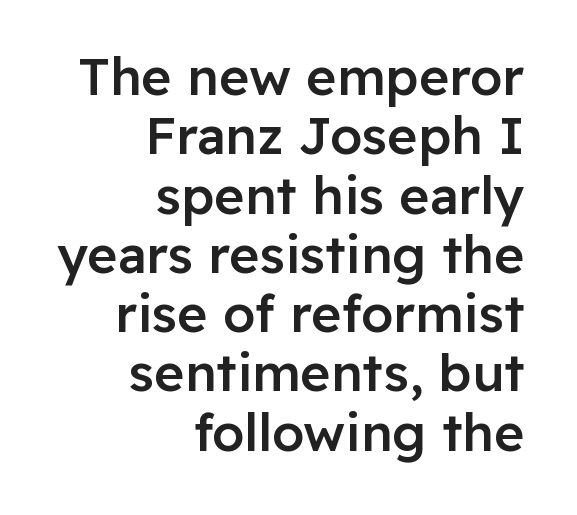
{"serif": "no", "italic": "no", "bold": "semi", "weight": "semibold", "width": "normal", "stroke_contrast": "low", "x_height": "medium", "monospaced": "no", "underline": "no", "align": "right", "line_spacing": "tight", "line_spacing_ratio": 1.14, "letter_spacing": "normal", "letter_spacing_em": 0.0, "glyph_px": 52}
